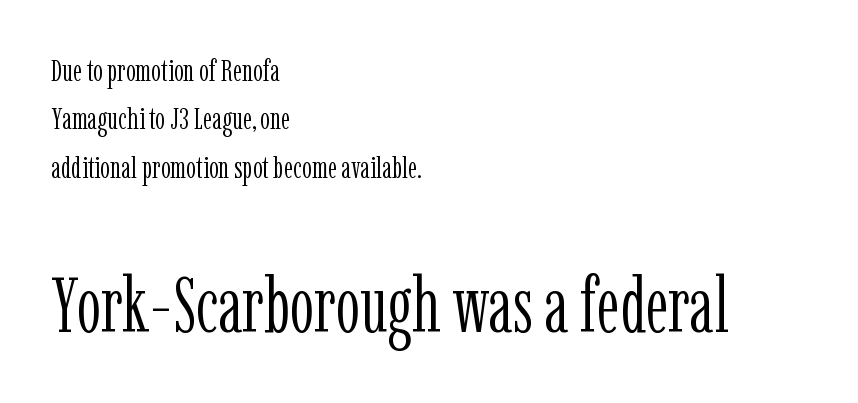
{"serif": "yes", "italic": "no", "bold": "no", "weight": "light", "width": "condensed", "stroke_contrast": "low", "x_height": "medium", "monospaced": "no", "underline": "no", "align": "left", "line_spacing": "normal", "line_spacing_ratio": 1.56, "letter_spacing": "normal", "letter_spacing_em": 0.0, "larger_block": "second", "size_ratio": 2.48, "glyph_px": 77}
